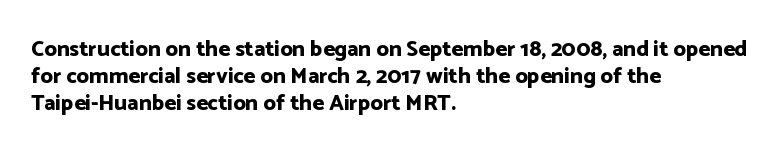
A typesetter would mark this as roman, not italic. What stands out about the letter spacing? Nothing — it is the standard amount. The baseline area is clear. Caption: bold face, heavy strokes.
